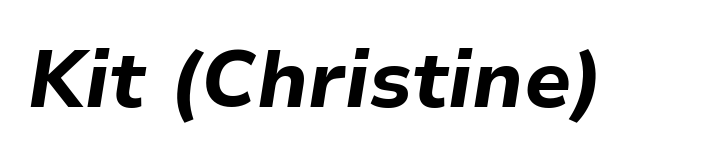
{"italic": "yes", "lean": "right", "slant_degrees": 9, "bold": "yes", "weight": "bold", "width": "normal", "stroke_contrast": "low", "x_height": "medium", "monospaced": "no", "underline": "no", "letter_spacing": "normal", "letter_spacing_em": 0.0, "glyph_px": 79}
